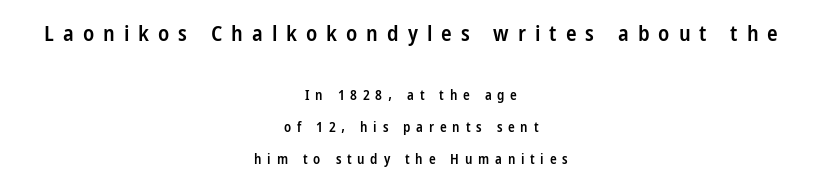
You could only call the tracking loose — the letters float apart. No word sits above an underline. Regarding leading, the lines here are spaced well apart. You get the large type first, then a drop to smaller type.
